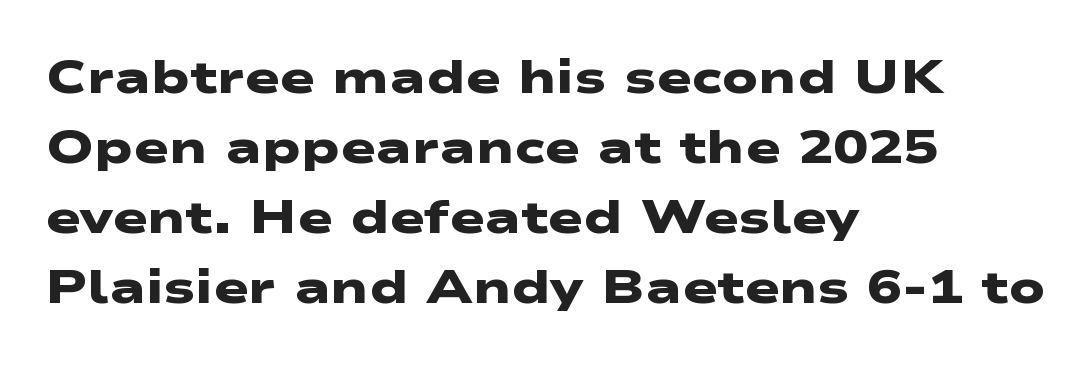
The image shows 47 px heavy, wide sans-serif type; set left-aligned, normal line spacing (1.49x), normal letter spacing, not underlined; low stroke contrast and a medium x-height.
